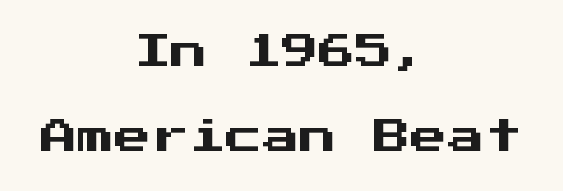
The image shows 37 px sans-serif type, upright, monospaced; set centered, loose line spacing (2.3x), normal letter spacing, not underlined; medium stroke contrast and a medium x-height.
